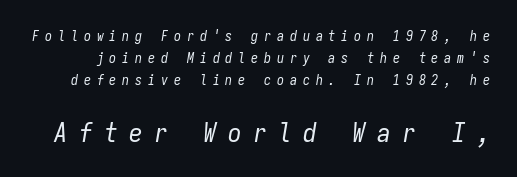
Q: Is the text bold? A: No.
Q: Is the text italic (slanted)? A: Yes, it leans right by about 9 degrees.
Q: Is the text underlined? A: No.
Q: Is the spacing between letters normal or unusually wide? A: Unusually wide.
Q: Is the spacing between lines tight, normal or loose? A: Normal.
Q: Which block of text is set in a larger size, the first (top) or the second (bottom)? A: The second (bottom) one.
